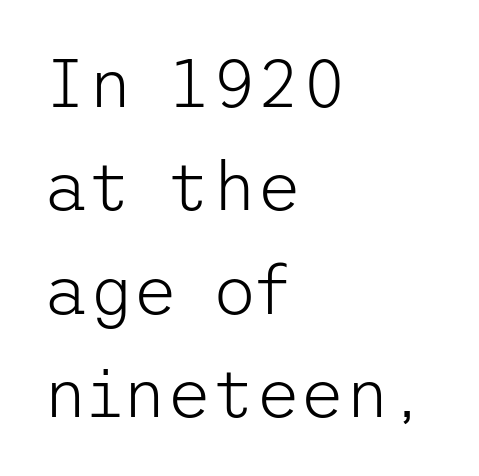
The block of text has a typical density, with ordinary space between rows. Letter spacing: default. The letterforms sit at book weight or below. The letters stand upright; this is a roman face. Check the space under the baseline: it is left empty. You can tell from the bare stems that sans-serif type was used.
